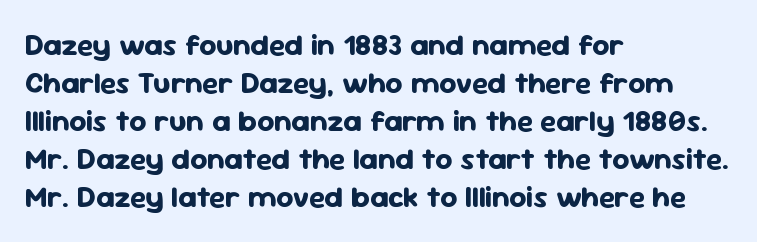
The image shows 30 px bold sans-serif type, upright; set left-aligned, normal line spacing (1.27x), normal letter spacing, not underlined; low stroke contrast and a medium x-height.
